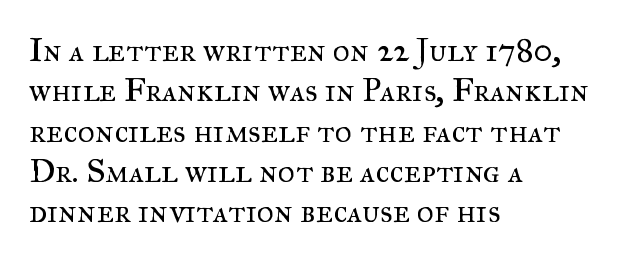
Rendered with straight, roman letterforms. Yep, those are serifs on the letters. The passage shown is typed in a proportional face where columns would drift. The characters are drawn with everyday or finer stroke widths. The passage shown is not underscored anywhere.
